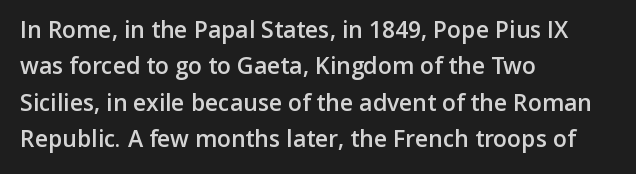
{"italic": "no", "bold": "semi", "underline": "no", "align": "left", "line_spacing": "normal", "line_spacing_ratio": 1.58, "letter_spacing": "normal", "letter_spacing_em": 0.0, "glyph_px": 23}
